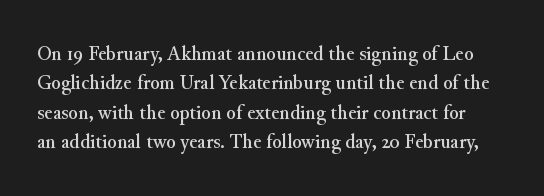
Caption: standard tracking, unaltered. Every stem runs plumb, perpendicular to the baseline. The block of text has a typical density, with ordinary space between rows. Underline: absent.
